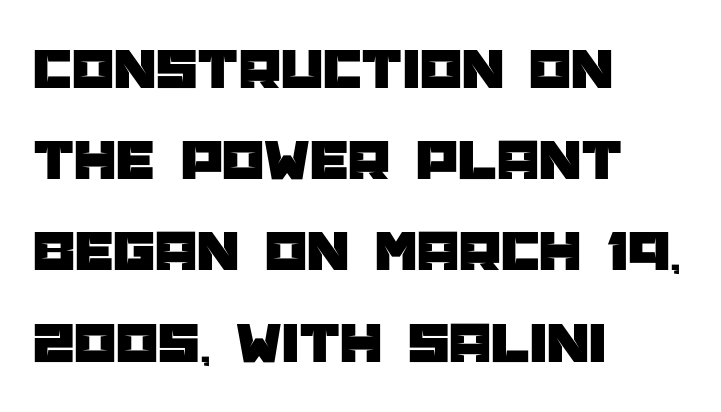
{"serif": "no", "italic": "no", "width": "normal", "stroke_contrast": "low", "x_height": "large", "monospaced": "no", "underline": "no", "align": "left", "line_spacing": "normal", "line_spacing_ratio": 1.52, "letter_spacing": "normal", "letter_spacing_em": 0.0, "glyph_px": 60}
